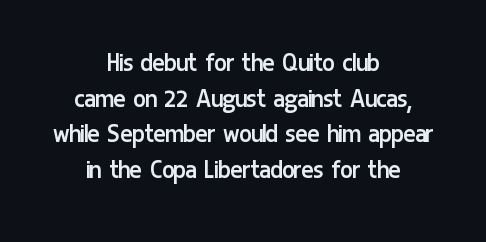
Q: Is the text bold? A: No.
Q: Is the text italic (slanted)? A: No, it is upright.
Q: Is the typeface a serif or a sans-serif typeface? A: Sans-serif.
Q: Is the text underlined? A: No.
Q: How is the paragraph aligned? A: Centered.
Q: Is the spacing between letters normal or unusually wide? A: Normal.
Q: Width (condensed, normal, or wide)? A: Condensed.
Q: Stroke contrast? A: Low.
Q: x-height? A: Medium.
Q: Monospaced? A: No.
